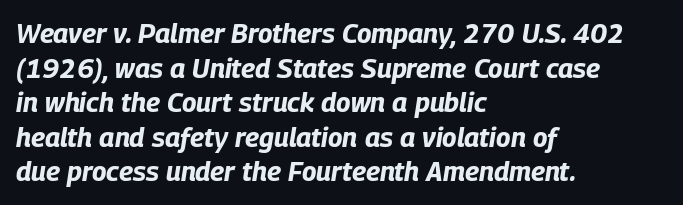
{"italic": "yes", "lean": "right", "slant_degrees": 9, "bold": "yes", "underline": "no", "align": "left", "line_spacing": "normal", "line_spacing_ratio": 1.28, "letter_spacing": "normal", "letter_spacing_em": 0.0, "glyph_px": 27}
